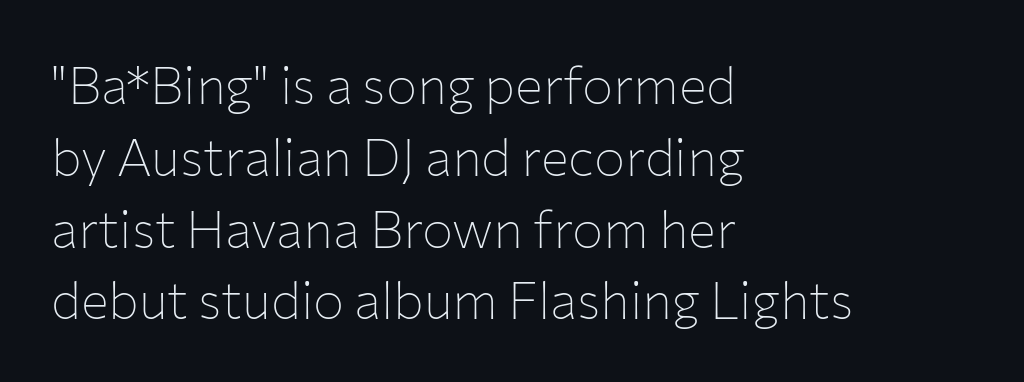
{"serif": "no", "italic": "no", "bold": "no", "weight": "thin", "width": "normal", "stroke_contrast": "low", "x_height": "medium", "monospaced": "no", "underline": "no", "align": "left", "line_spacing": "normal", "line_spacing_ratio": 1.38, "letter_spacing": "normal", "letter_spacing_em": 0.0, "glyph_px": 52}
